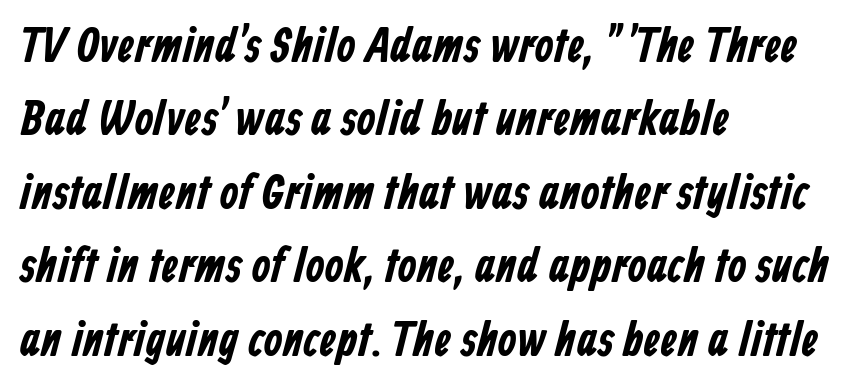
The image shows 48 px condensed sans-serif type; set left-aligned, normal line spacing (1.53x), normal letter spacing, not underlined; low stroke contrast and a medium x-height.
